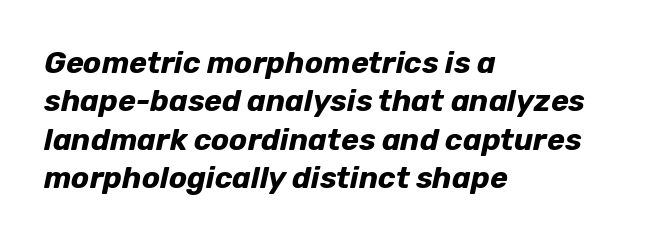
Q: Is the text bold? A: Yes.
Q: Is the text italic (slanted)? A: Yes, it leans right by about 12 degrees.
Q: Is the text underlined? A: No.
Q: How is the paragraph aligned? A: Left-aligned.
Q: Is the spacing between letters normal or unusually wide? A: Normal.
Q: Is the spacing between lines tight, normal or loose? A: Normal.
Q: Width (condensed, normal, or wide)? A: Normal.
Q: Stroke contrast? A: Low.
Q: x-height? A: Medium.
Q: Monospaced? A: No.
